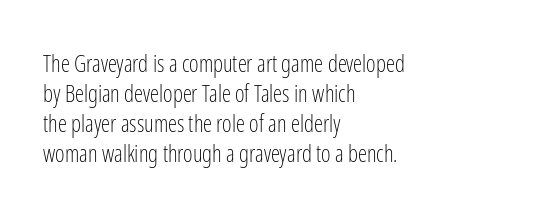
Q: Is the text bold? A: No.
Q: Is the text italic (slanted)? A: No, it is upright.
Q: Is the text underlined? A: No.
Q: How is the paragraph aligned? A: Left-aligned.
Q: Is the spacing between letters normal or unusually wide? A: Normal.
Q: Is the spacing between lines tight, normal or loose? A: Normal.
